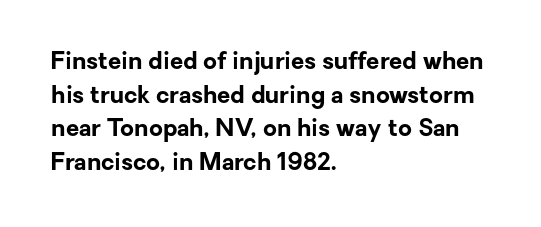
Any mark beneath the type? The region is blank. Regular leading. The face used here is rendered with its standard letterfit. These words are printed bold, with thick strokes throughout. Italic? Not at all — the glyphs are vertical. Left-aligned paragraph, ragged on the right.
